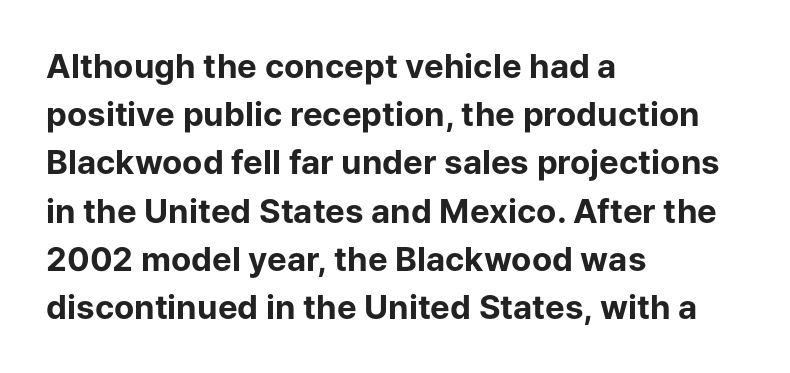
The face used here is proportionally spaced, like ordinary book or web type. Reading down the column, the eye jumps a familiar distance to each next line. The specimen reads as upright at a glance. The designer went with a sans here, leaving each stem footless. If you drew a ruler down the left edge, every line would touch it.
